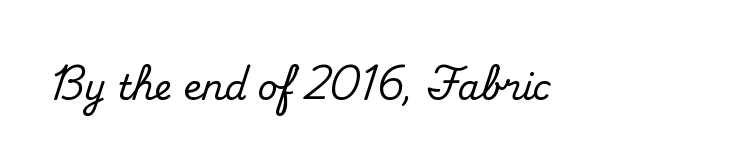
{"serif": "yes", "width": "normal", "stroke_contrast": "medium", "x_height": "small", "monospaced": "no", "underline": "no", "letter_spacing": "normal", "letter_spacing_em": 0.0, "glyph_px": 35}
